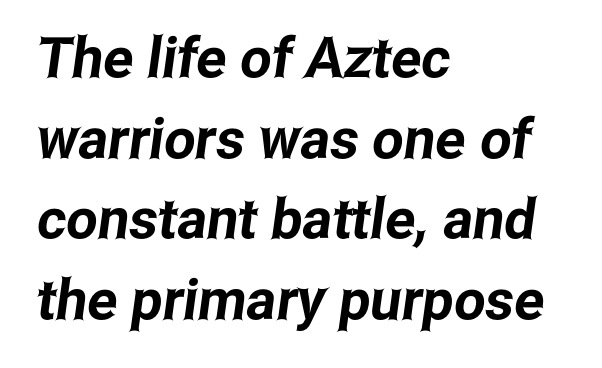
The image shows 56 px condensed sans-serif type; set left-aligned, normal line spacing (1.44x), normal letter spacing, not underlined; low stroke contrast and a medium x-height.
